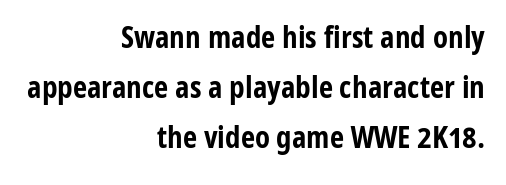
The image shows 31 px bold, condensed sans-serif type, upright; set right-aligned, normal line spacing (1.62x), normal letter spacing, not underlined; low stroke contrast and a medium x-height.
